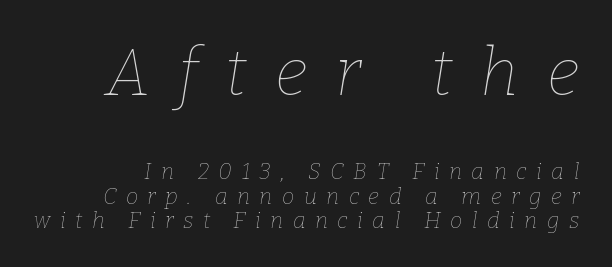
The image shows 66 px thin type, italic (leaning right); set tight line spacing (1.1x), unusually wide letter spacing (+0.43 em), not underlined; the first (top) block is 3.0x larger; low stroke contrast and a medium x-height.
